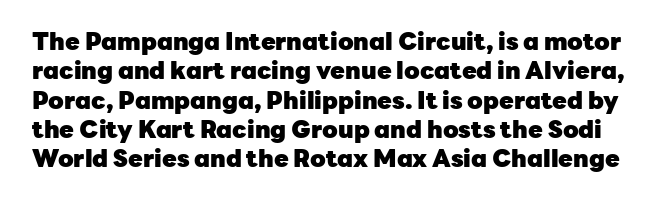
{"italic": "no", "bold": "yes", "underline": "no", "line_spacing_ratio": 1.22, "letter_spacing": "normal", "letter_spacing_em": 0.0, "glyph_px": 24}
